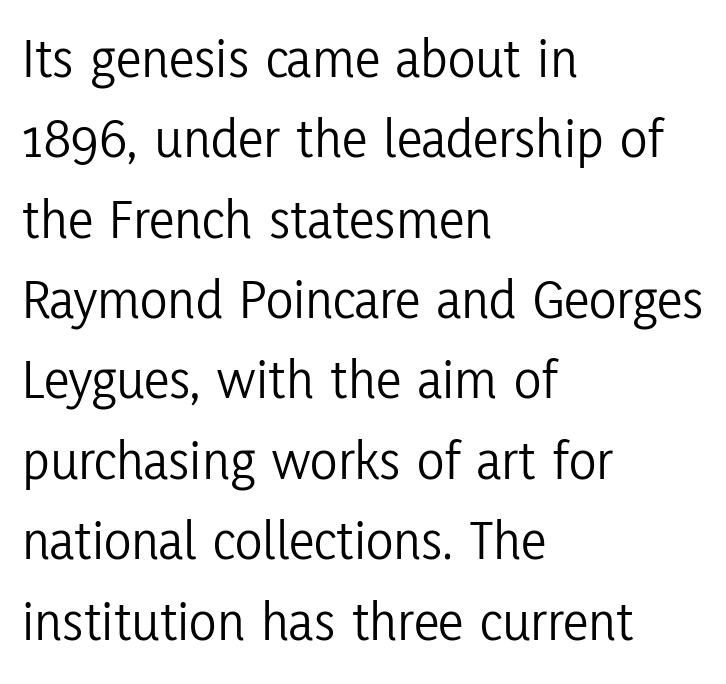
Q: Is the text bold? A: No.
Q: Is the text italic (slanted)? A: No, it is upright.
Q: Is the typeface a serif or a sans-serif typeface? A: Sans-serif.
Q: Is the text underlined? A: No.
Q: How is the paragraph aligned? A: Left-aligned.
Q: Is the spacing between letters normal or unusually wide? A: Normal.
Q: Is the spacing between lines tight, normal or loose? A: Normal.
Q: Width (condensed, normal, or wide)? A: Condensed.
Q: Stroke contrast? A: Low.
Q: x-height? A: Medium.
Q: Monospaced? A: No.
